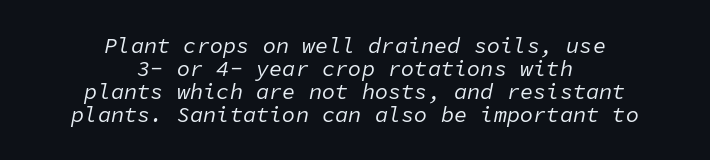
{"italic": "yes", "lean": "right", "slant_degrees": 11, "bold": "no", "underline": "no", "align": "center", "line_spacing": "tight", "line_spacing_ratio": 1.05, "letter_spacing": "normal", "letter_spacing_em": 0.0, "glyph_px": 22}
